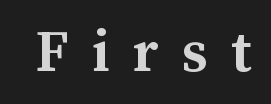
The image shows 63 px semibold type, upright; set unusually wide letter spacing (+0.37 em), not underlined; medium stroke contrast and a medium x-height.
